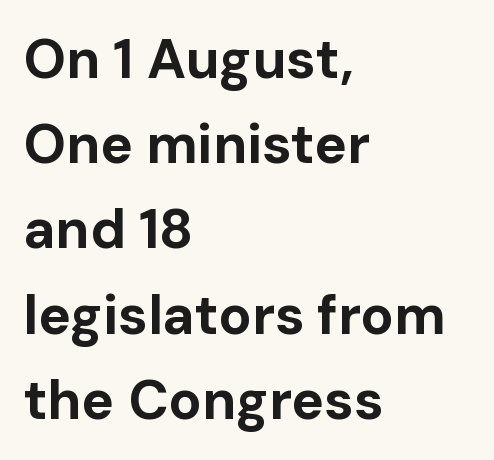
Q: Is the text bold? A: Yes.
Q: Is the text italic (slanted)? A: No, it is upright.
Q: Is the typeface a serif or a sans-serif typeface? A: Sans-serif.
Q: Is the text underlined? A: No.
Q: How is the paragraph aligned? A: Left-aligned.
Q: Is the spacing between letters normal or unusually wide? A: Normal.
Q: Is the spacing between lines tight, normal or loose? A: Normal.
Q: Width (condensed, normal, or wide)? A: Normal.
Q: Stroke contrast? A: Low.
Q: x-height? A: Medium.
Q: Monospaced? A: No.
